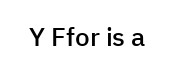
Q: Is the text bold? A: Semi-bold.
Q: Is the text italic (slanted)? A: No, it is upright.
Q: Is the text underlined? A: No.
Q: Is the spacing between letters normal or unusually wide? A: Normal.
